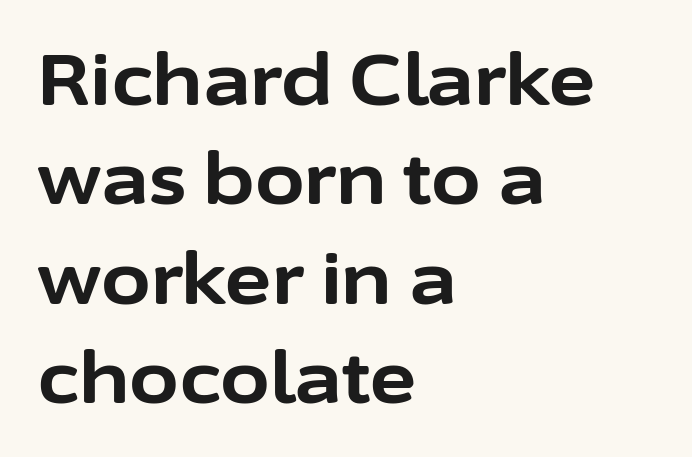
The image shows 72 px bold sans-serif type, upright; set left-aligned, normal line spacing (1.38x), normal letter spacing, not underlined; low stroke contrast and a medium x-height.
